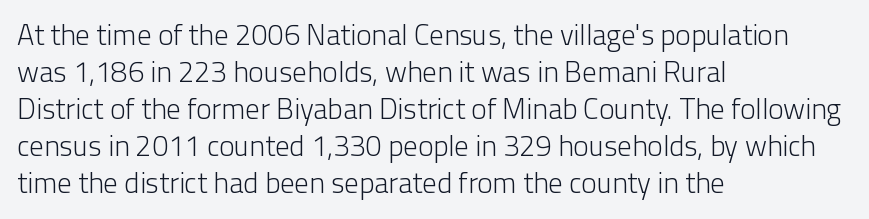
{"serif": "no", "italic": "no", "bold": "no", "weight": "light", "width": "normal", "stroke_contrast": "low", "x_height": "medium", "monospaced": "no", "underline": "no", "align": "left", "line_spacing": "normal", "line_spacing_ratio": 1.28, "letter_spacing": "normal", "letter_spacing_em": 0.0, "glyph_px": 29}
